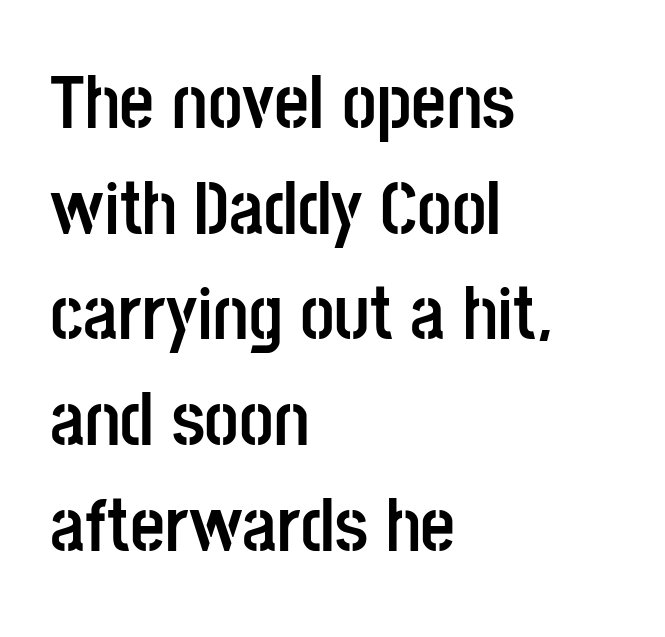
{"serif": "no", "italic": "no", "bold": "yes", "weight": "semibold", "width": "condensed", "stroke_contrast": "low", "x_height": "large", "monospaced": "no", "underline": "no", "align": "left", "line_spacing": "normal", "line_spacing_ratio": 1.39, "letter_spacing": "normal", "letter_spacing_em": 0.0, "glyph_px": 76}
